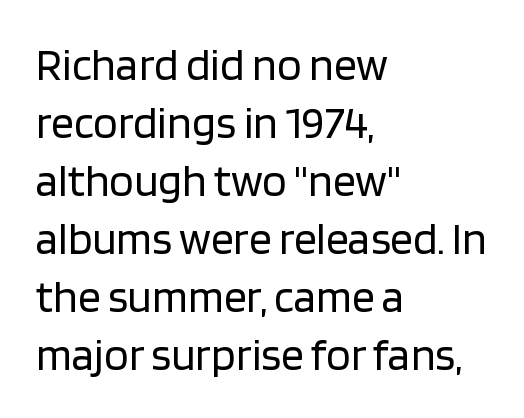
{"serif": "no", "italic": "no", "bold": "no", "weight": "regular", "width": "normal", "stroke_contrast": "low", "x_height": "large", "monospaced": "no", "underline": "no", "align": "left", "line_spacing": "normal", "line_spacing_ratio": 1.29, "letter_spacing": "normal", "letter_spacing_em": 0.0, "glyph_px": 45}
